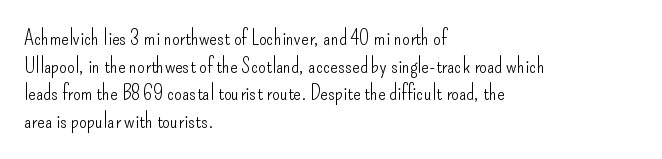
The typeface has the unassuming heft of standard copy or less. Vertical strokes here are truly vertical. A clean baseline with only descenders dipping below it. Default kerning and tracking; the words read as compact shapes.
